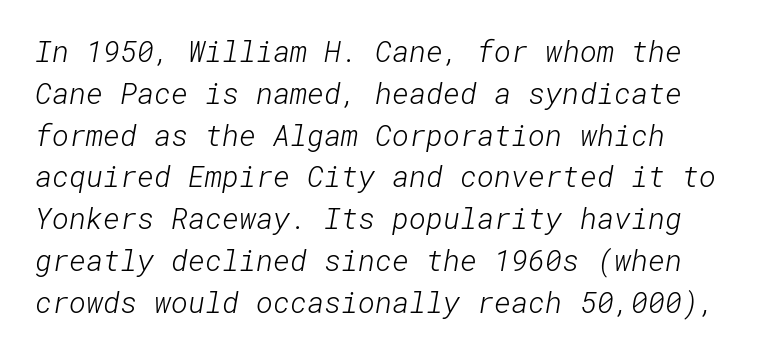
Q: Is the text bold? A: No.
Q: Is the typeface a serif or a sans-serif typeface? A: Sans-serif.
Q: Is the text underlined? A: No.
Q: Is the spacing between letters normal or unusually wide? A: Normal.
Q: Is the spacing between lines tight, normal or loose? A: Normal.
Q: Width (condensed, normal, or wide)? A: Normal.
Q: Stroke contrast? A: Low.
Q: x-height? A: Medium.
